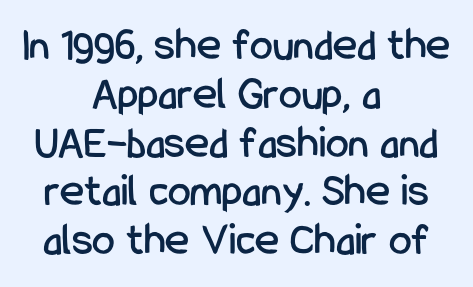
The image shows 46 px condensed sans-serif type, upright; set centered, tight line spacing (1.06x), normal letter spacing, not underlined; low stroke contrast and a medium x-height.
